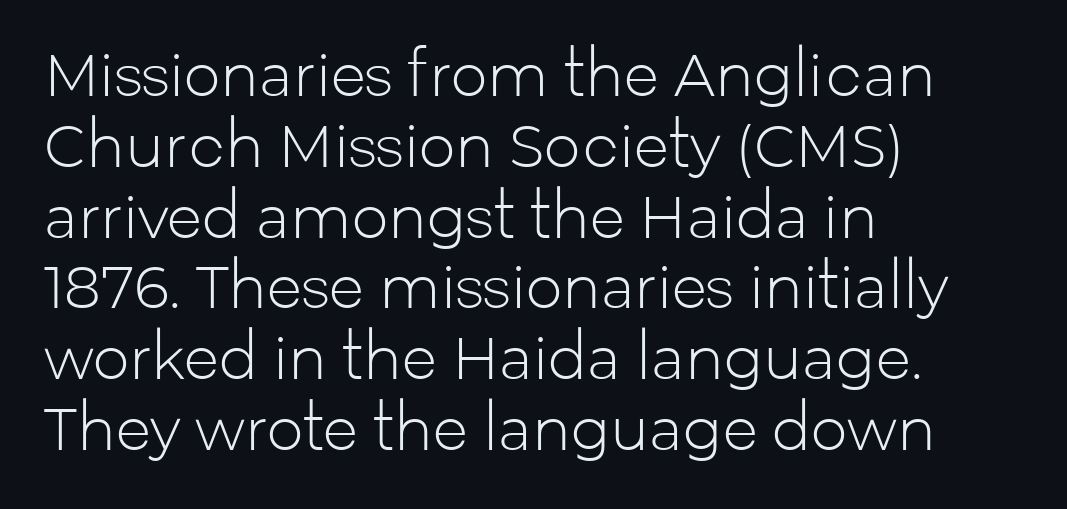
The image shows 58 px light sans-serif type, upright; set left-aligned, line spacing 1.22x, normal letter spacing, not underlined; low stroke contrast and a medium x-height.
